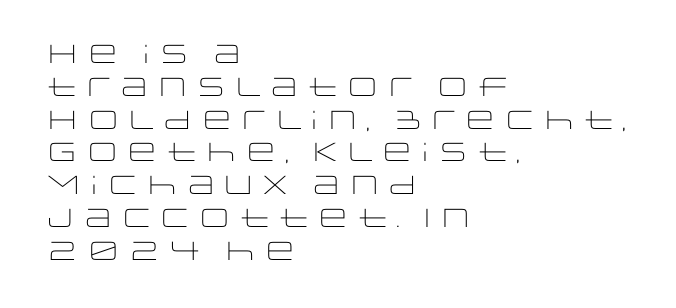
Check the space under the baseline: it is left empty. Posture: upright roman. Is the type heavy? It reads as light-to-regular instead. One-word summary of the alignment: left. The line-height multiplier appears to be the usual default.
